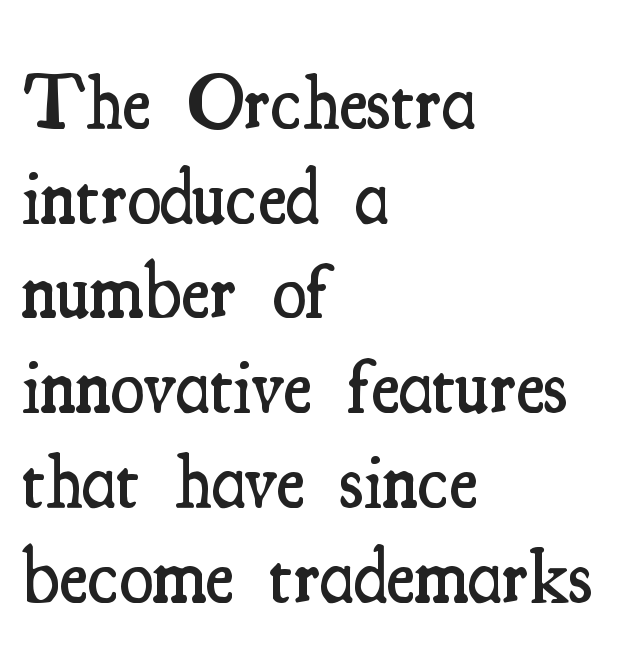
Compared with a centered layout, this one pins lines to the left instead. Here the designer chose a conventional face with non-uniform glyph widths. Nobody touched the tracking dial on this one. The type sits square on the baseline with zero lean.
